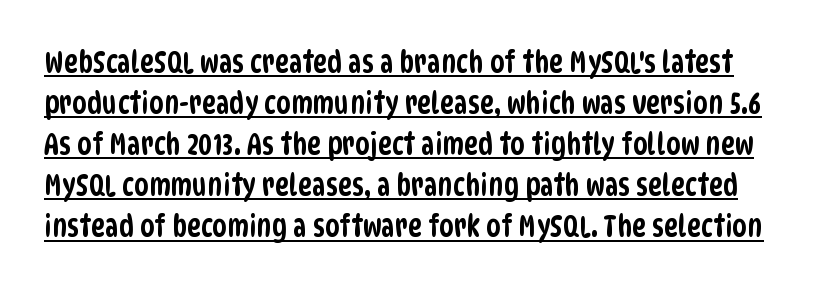
Q: Is the typeface a serif or a sans-serif typeface? A: Sans-serif.
Q: Is the text underlined? A: Yes.
Q: Is the spacing between letters normal or unusually wide? A: Normal.
Q: Is the spacing between lines tight, normal or loose? A: Normal.
Q: Width (condensed, normal, or wide)? A: Condensed.
Q: Stroke contrast? A: Low.
Q: x-height? A: Large.
Q: Monospaced? A: No.
